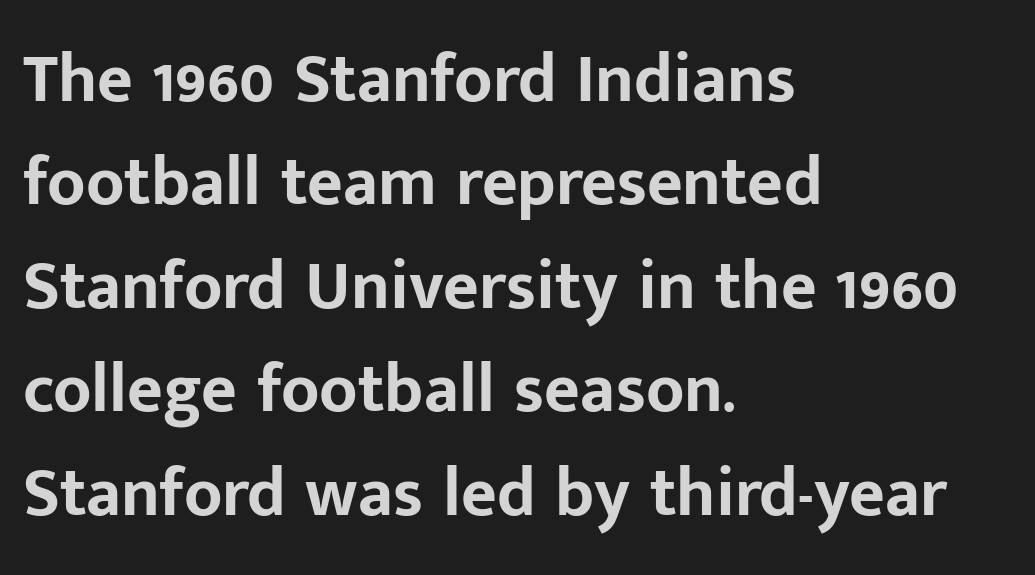
The image shows 69 px bold sans-serif type, upright; set left-aligned, normal line spacing (1.5x), normal letter spacing, not underlined; low stroke contrast and a medium x-height.
